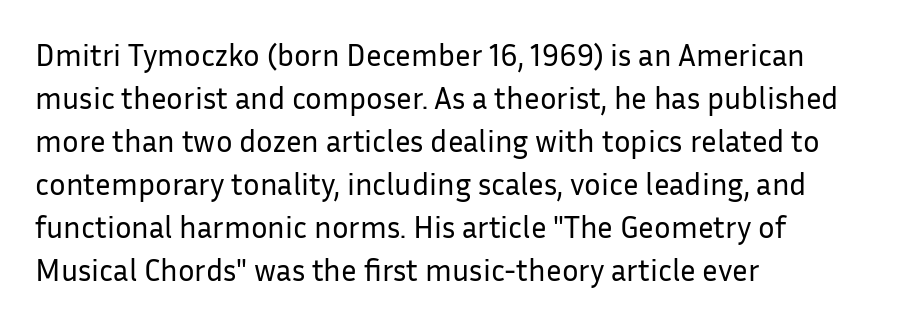
{"serif": "no", "italic": "no", "bold": "no", "weight": "regular", "width": "normal", "stroke_contrast": "low", "x_height": "medium", "monospaced": "no", "underline": "no", "align": "left", "line_spacing": "normal", "line_spacing_ratio": 1.39, "letter_spacing": "normal", "letter_spacing_em": 0.0, "glyph_px": 31}
